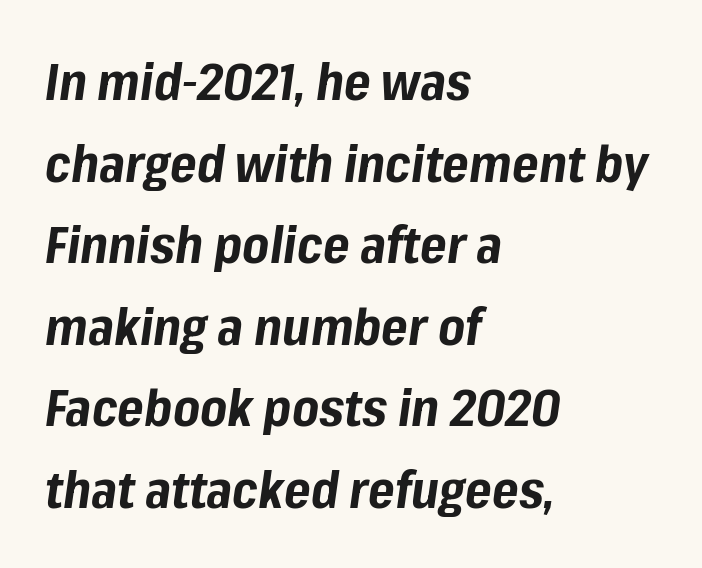
Q: Is the text bold? A: Yes.
Q: Is the text italic (slanted)? A: Yes, it leans right by about 8 degrees.
Q: Is the text underlined? A: No.
Q: How is the paragraph aligned? A: Left-aligned.
Q: Is the spacing between letters normal or unusually wide? A: Normal.
Q: Is the spacing between lines tight, normal or loose? A: Normal.
Q: Width (condensed, normal, or wide)? A: Normal.
Q: Stroke contrast? A: Low.
Q: x-height? A: Medium.
Q: Monospaced? A: No.
